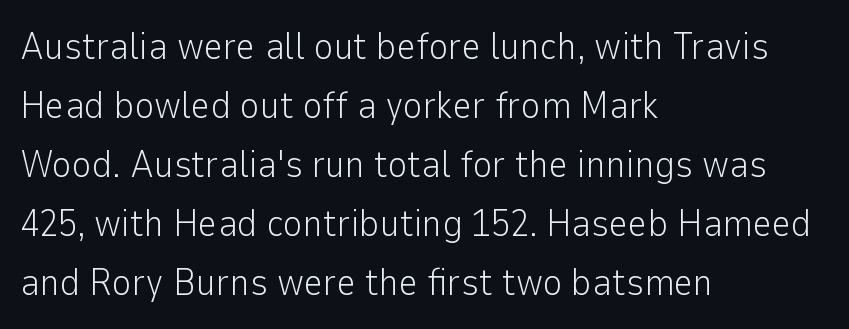
{"serif": "no", "italic": "no", "bold": "no", "weight": "light", "width": "normal", "stroke_contrast": "low", "x_height": "medium", "monospaced": "no", "underline": "no", "align": "left", "line_spacing": "normal", "line_spacing_ratio": 1.55, "letter_spacing": "normal", "letter_spacing_em": 0.0, "glyph_px": 38}
